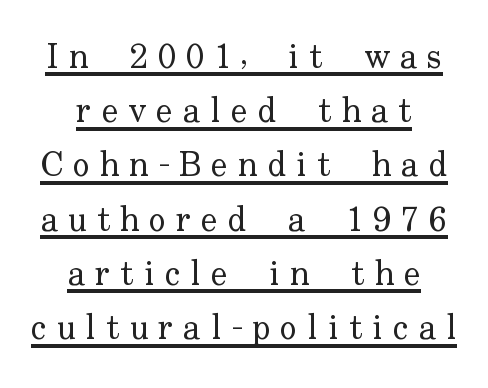
Spacing verdict: proportional, widths tailored to each character. A typesetter would call this leading conventional body-copy spacing. No letter is thick-stroked: the sample isn't bold. Each word looks stretched out because of the extra space between its letters. Quick note: underline on.
